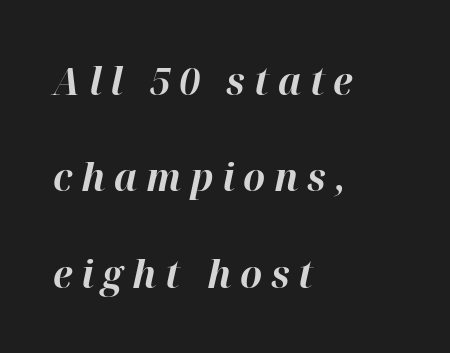
Q: Is the text bold? A: Yes.
Q: Is the text italic (slanted)? A: Yes, it leans right by about 12 degrees.
Q: Is the text underlined? A: No.
Q: How is the paragraph aligned? A: Left-aligned.
Q: Is the spacing between letters normal or unusually wide? A: Unusually wide.
Q: Is the spacing between lines tight, normal or loose? A: Loose.
Q: Width (condensed, normal, or wide)? A: Normal.
Q: Stroke contrast? A: High.
Q: x-height? A: Medium.
Q: Monospaced? A: No.
